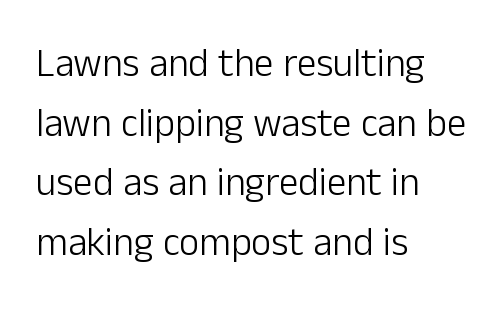
Q: Is the text bold? A: No.
Q: Is the text italic (slanted)? A: No, it is upright.
Q: Is the typeface a serif or a sans-serif typeface? A: Sans-serif.
Q: Is the text underlined? A: No.
Q: How is the paragraph aligned? A: Left-aligned.
Q: Is the spacing between letters normal or unusually wide? A: Normal.
Q: Is the spacing between lines tight, normal or loose? A: Normal.
Q: Width (condensed, normal, or wide)? A: Normal.
Q: Stroke contrast? A: Low.
Q: x-height? A: Medium.
Q: Monospaced? A: No.
